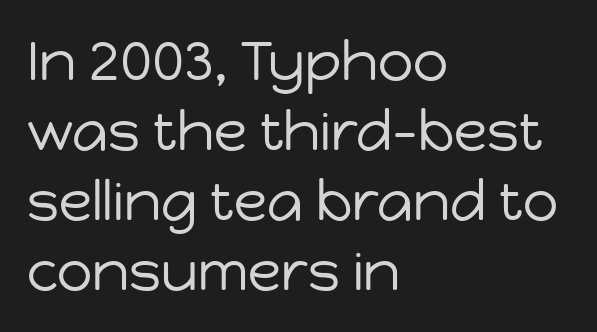
The image shows 55 px regular-weight sans-serif type, upright; set left-aligned, normal line spacing (1.27x), normal letter spacing, not underlined; low stroke contrast and a medium x-height.
